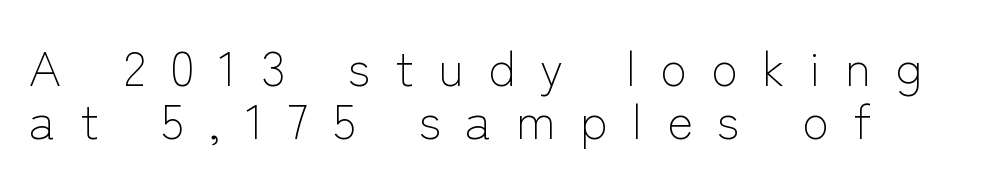
{"serif": "no", "italic": "no", "bold": "no", "weight": "light", "width": "normal", "stroke_contrast": "low", "x_height": "medium", "monospaced": "no", "underline": "no", "line_spacing": "tight", "line_spacing_ratio": 1.08, "letter_spacing": "wide", "letter_spacing_em": 0.5, "glyph_px": 49}
